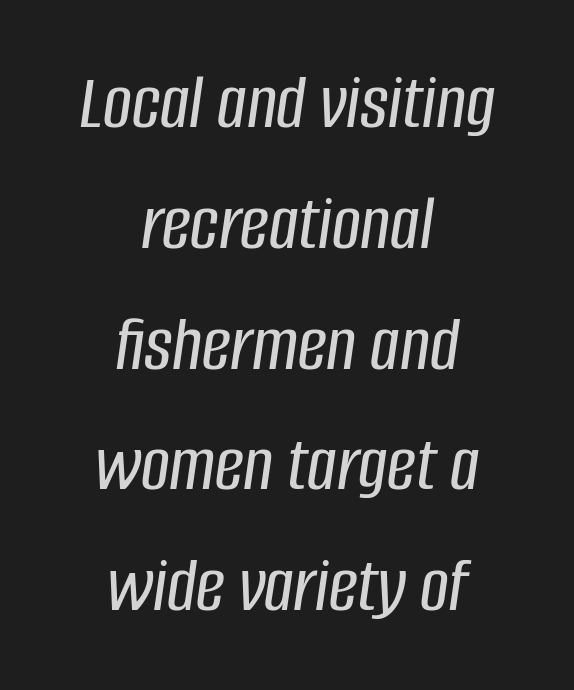
Q: Is the text italic (slanted)? A: Yes, it leans right by about 8 degrees.
Q: Is the text underlined? A: No.
Q: How is the paragraph aligned? A: Centered.
Q: Is the spacing between letters normal or unusually wide? A: Normal.
Q: Is the spacing between lines tight, normal or loose? A: Normal.
Q: Width (condensed, normal, or wide)? A: Condensed.
Q: Stroke contrast? A: Low.
Q: x-height? A: Large.
Q: Monospaced? A: No.
